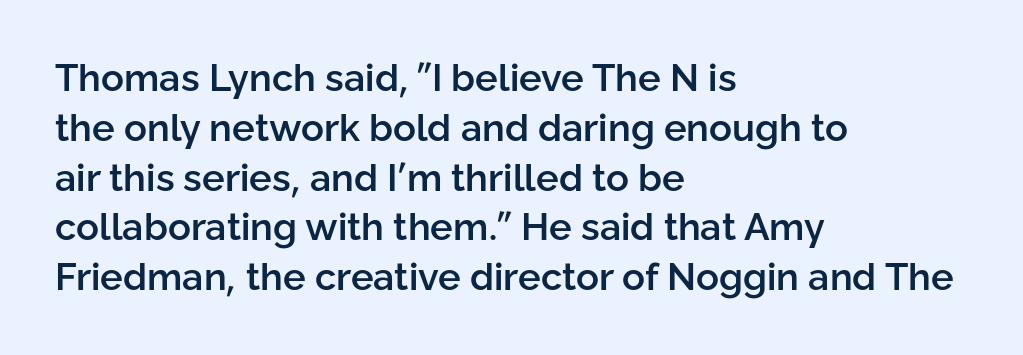
The image shows 38 px semibold sans-serif type, upright; set left-aligned, normal line spacing (1.31x), normal letter spacing, not underlined; low stroke contrast and a medium x-height.
